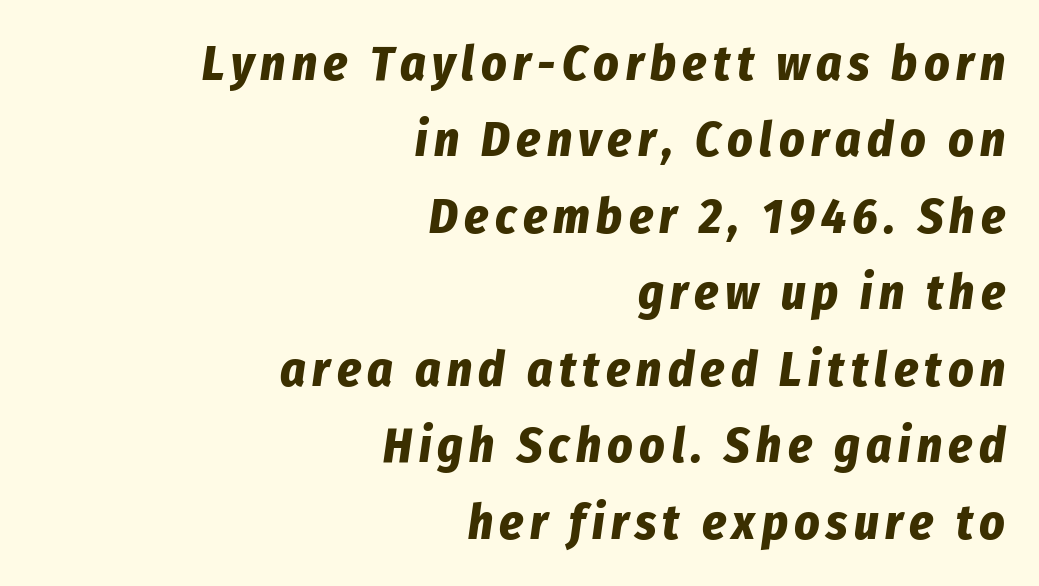
Heft: maximum for text — a bold. Rows of type keep a routine distance in the vertical direction. Each line ends at the same right margin while the left side varies. Characters are canted at an angle relative to the baseline's perpendicular.
